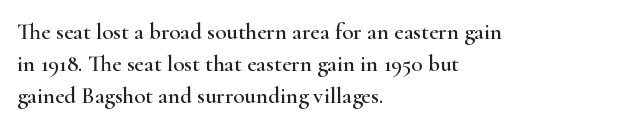
The image shows 23 px text type, upright; set left-aligned, normal line spacing (1.4x), normal letter spacing, not underlined.
